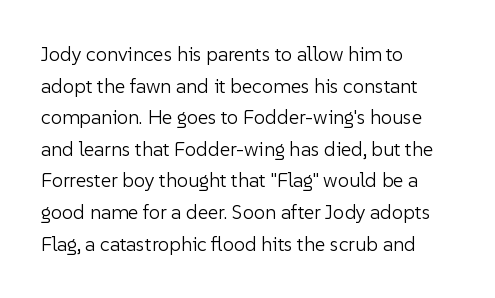
Teacher's note: observe the even left margin — that is flush-left alignment. The passage shown is not underscored anywhere. The rendering uses a moderate line-height, typical for paragraphs. Ascenders rise straight up at ninety degrees. Nobody touched the tracking dial on this one.
